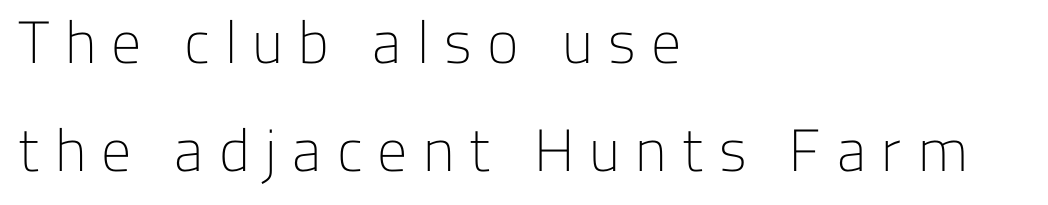
The face used here is rendered with a markedly widened letterfit. Note the varied advance widths — an 'i' is clearly narrower than an 'm'. The weight would be labelled regular, book, light, or lighter still. The passage shown is typeset with a sans-serif family. The typesetter chose a ragged-right arrangement here. The baseline area is clear.
